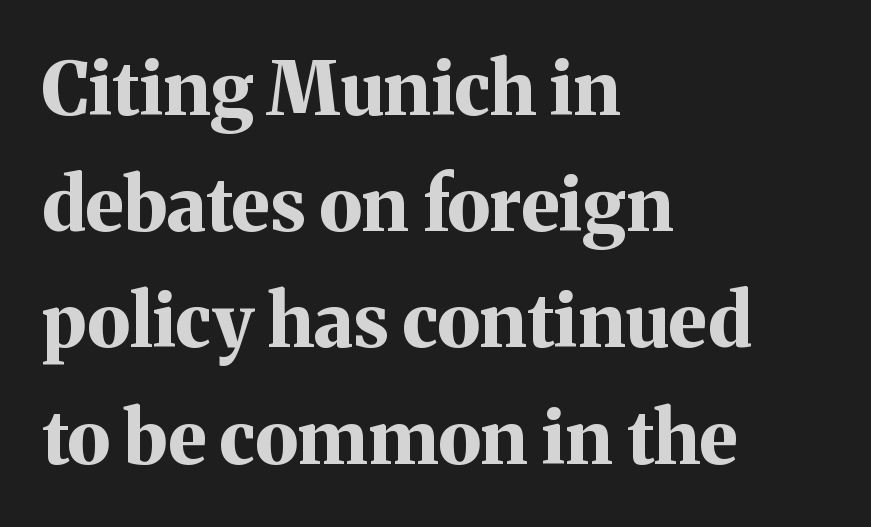
{"serif": "yes", "italic": "no", "bold": "yes", "weight": "bold", "width": "normal", "stroke_contrast": "medium", "x_height": "medium", "monospaced": "no", "underline": "no", "align": "left", "line_spacing": "normal", "line_spacing_ratio": 1.57, "letter_spacing": "normal", "letter_spacing_em": 0.0, "glyph_px": 74}
